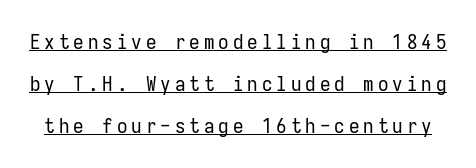
This sample uses an upright cut, with every glyph sitting square on the baseline. Check the space under the baseline: a stroke is drawn there. Successive baselines arrive slowly, with a big drop between each. Unbolded letterforms with no extra heft.
